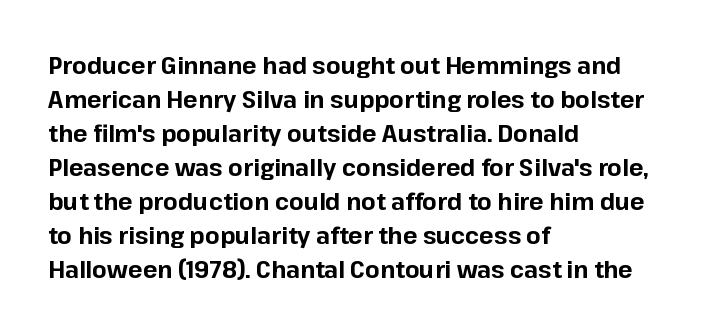
The passage shown stacks its lines at a standard gap. These lines keep a tight, regular rhythm from letter to letter. Descenders hang freely into open space. The sample has been set heavy, in full bold. Leftover space on each line is placed entirely after the last word. Nope, not italic — everything's standing straight.
